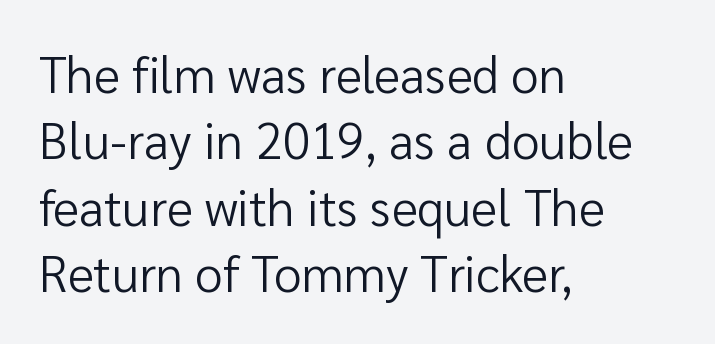
Descender tails drop into unmarked territory. Examine the stroke ends and you'll find no serifs. These lines sit exactly where default settings would place them. Every stem runs plumb, perpendicular to the baseline.
